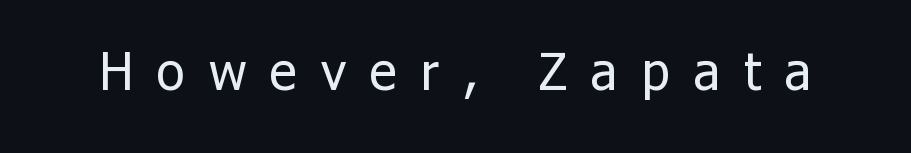
Q: Is the text bold? A: No.
Q: Is the text italic (slanted)? A: No, it is upright.
Q: Is the typeface a serif or a sans-serif typeface? A: Sans-serif.
Q: Is the text underlined? A: No.
Q: Is the spacing between letters normal or unusually wide? A: Unusually wide.
Q: Width (condensed, normal, or wide)? A: Normal.
Q: Stroke contrast? A: Low.
Q: x-height? A: Medium.
Q: Monospaced? A: No.
